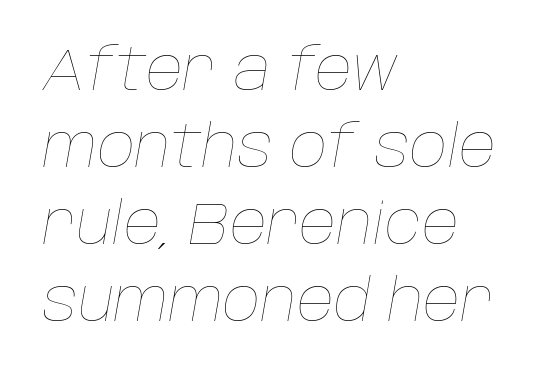
The image shows 58 px thin type, italic (leaning right); set left-aligned, normal line spacing (1.33x), normal letter spacing, not underlined; low stroke contrast and a large x-height.
